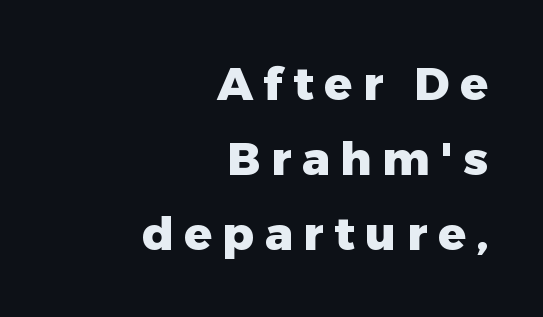
{"serif": "no", "italic": "no", "bold": "yes", "weight": "heavy", "width": "normal", "stroke_contrast": "low", "x_height": "medium", "monospaced": "no", "underline": "no", "align": "right", "line_spacing": "normal", "line_spacing_ratio": 1.63, "letter_spacing": "wide", "letter_spacing_em": 0.23, "glyph_px": 46}
